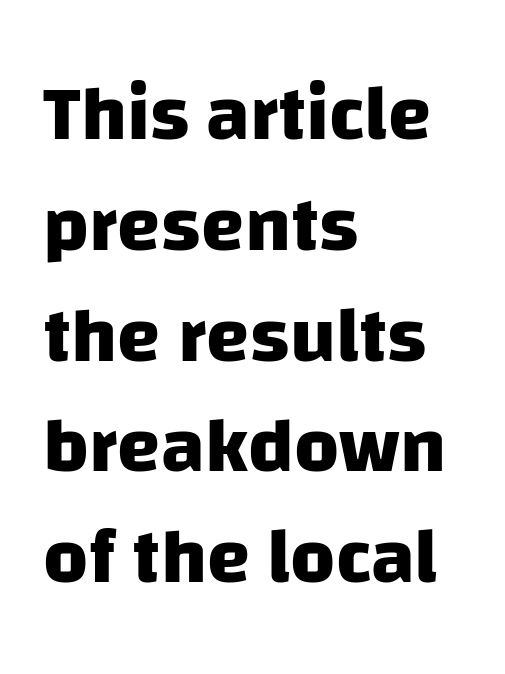
Plenty of ink on the page — the face is bold. Examine the stroke ends and you'll find no serifs. Leftover space on each line is placed entirely after the last word. What's the leading like? Ordinary, nothing unusual. This rendering features lettering with no underline.
